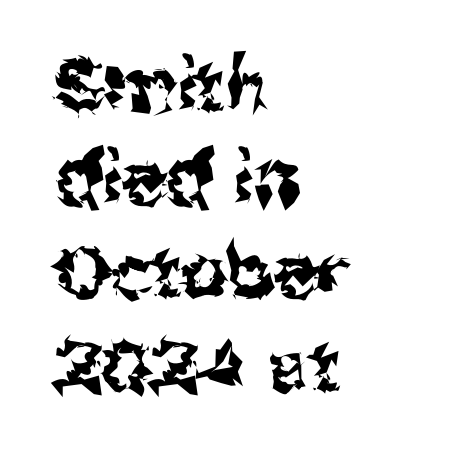
Regular leading. Rule under the text: the space is simply empty. This sample uses plain, unmodified letter spacing. Each line starts at the same left margin while the right side varies. This sample uses a sans-serif face.
